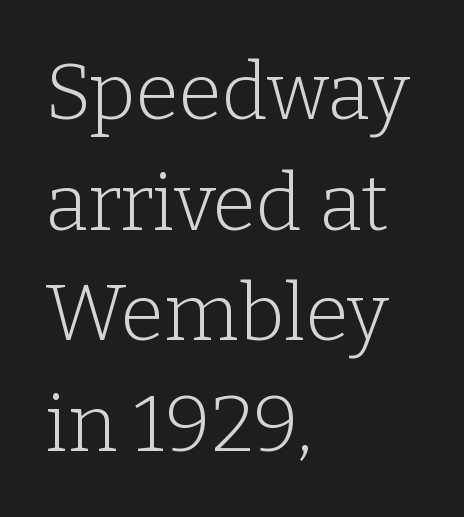
{"serif": "yes", "italic": "no", "bold": "no", "weight": "light", "width": "normal", "stroke_contrast": "low", "x_height": "medium", "monospaced": "no", "underline": "no", "align": "left", "line_spacing": "normal", "line_spacing_ratio": 1.4, "letter_spacing": "normal", "letter_spacing_em": 0.0, "glyph_px": 79}
